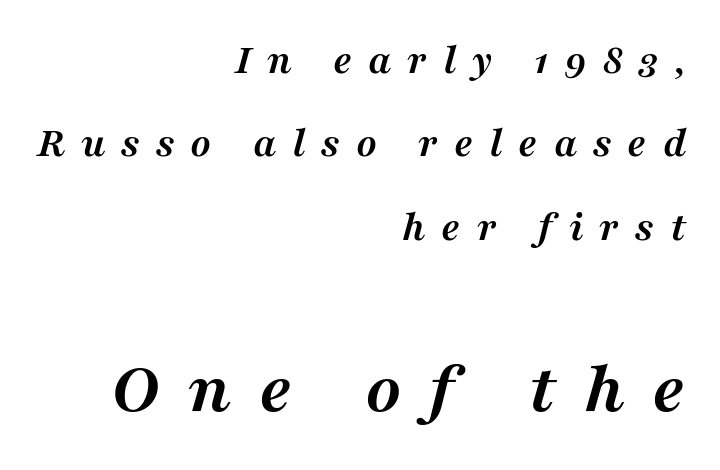
Varying glyph widths throughout — classic text-font behaviour. Notice how the stems are inclined rather than vertical — that's the hallmark of italics. The strokes are fattened all the way to bold. Horizontal alignment here is rightward, an uncommon choice for prose. Loose tracking; the words dissolve into strings of separated letters.
